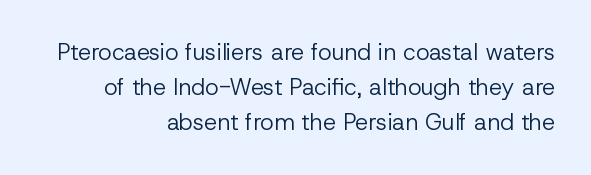
{"italic": "no", "bold": "no", "underline": "no", "align": "right", "line_spacing": "normal", "line_spacing_ratio": 1.53, "letter_spacing": "normal", "letter_spacing_em": 0.0, "glyph_px": 23}
